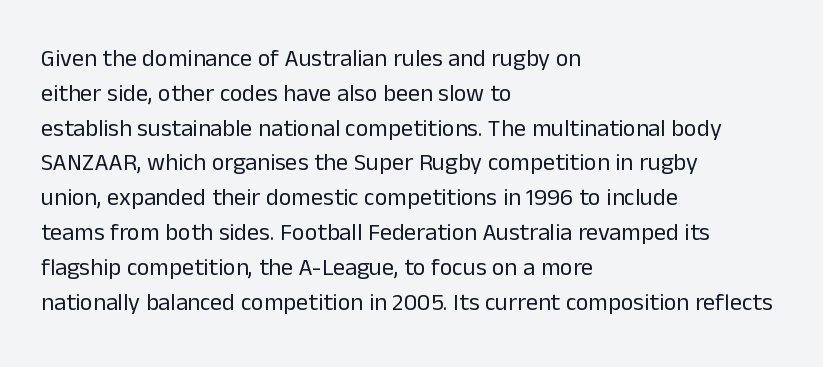
Q: Is the text bold? A: No.
Q: Is the text italic (slanted)? A: No, it is upright.
Q: Is the text underlined? A: No.
Q: How is the paragraph aligned? A: Left-aligned.
Q: Is the spacing between letters normal or unusually wide? A: Normal.
Q: Is the spacing between lines tight, normal or loose? A: Normal.
